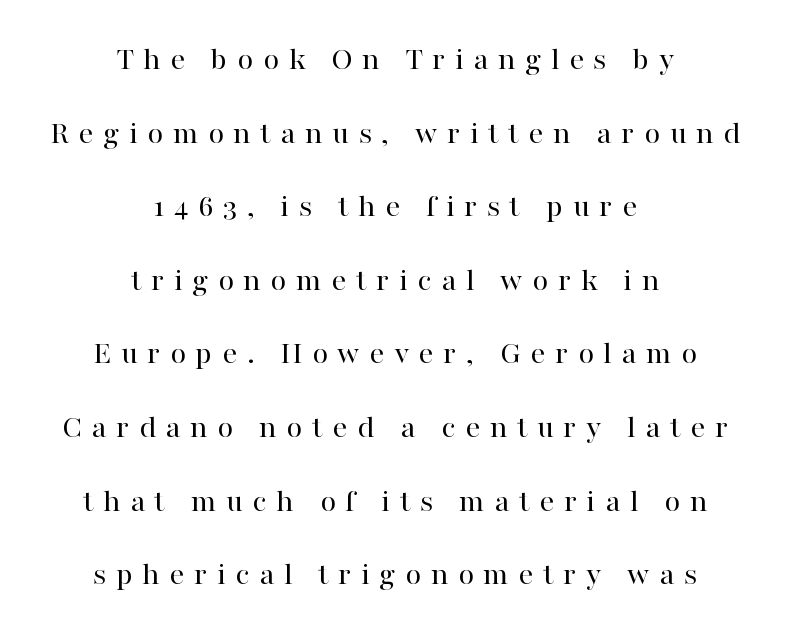
Short note: letters widely spaced. The letters look calm and open, with moderate or lighter stems. A clean baseline with only descenders dipping below it. Proportional: the letters do not fall into vertical columns.
